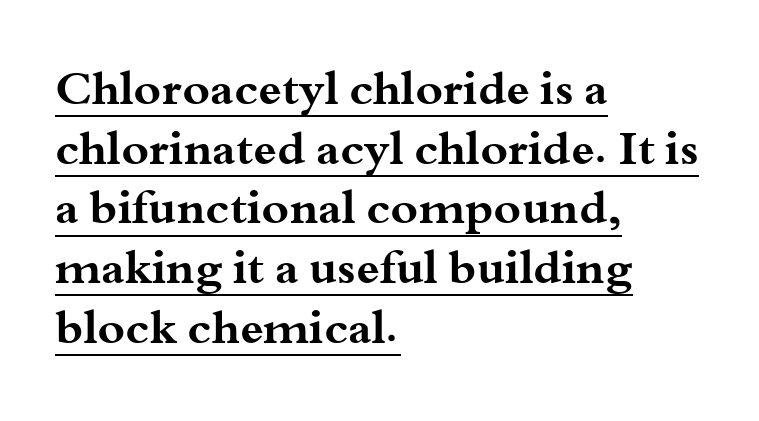
Weight: bold. Horizontal bands of white between lines are of average thickness. The ragged edge is on the right, which tells us the setting is flush left. A typographer would call this underscored text. Unlike italic type, these characters show no tilt at all. Is this a fixed-width face? No — the glyphs have proportional, varying widths.
